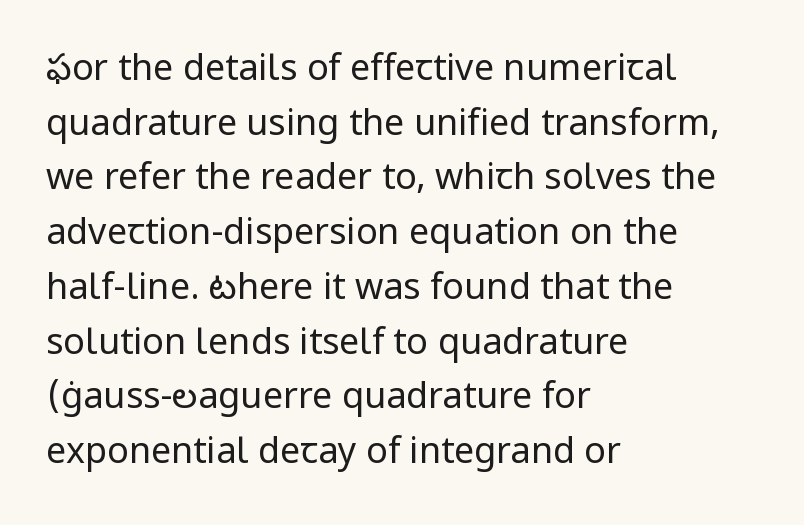
{"serif": "no", "italic": "no", "bold": "no", "weight": "regular", "width": "normal", "stroke_contrast": "low", "x_height": "medium", "monospaced": "no", "underline": "no", "align": "left", "line_spacing": "normal", "line_spacing_ratio": 1.52, "letter_spacing": "normal", "letter_spacing_em": 0.0, "glyph_px": 36}
